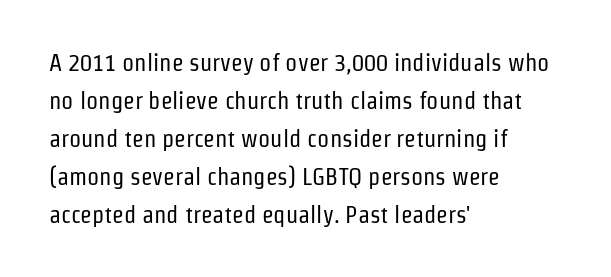
{"italic": "no", "bold": "no", "underline": "no", "align": "left", "line_spacing": "normal", "line_spacing_ratio": 1.58, "letter_spacing": "normal", "letter_spacing_em": 0.0, "glyph_px": 24}
